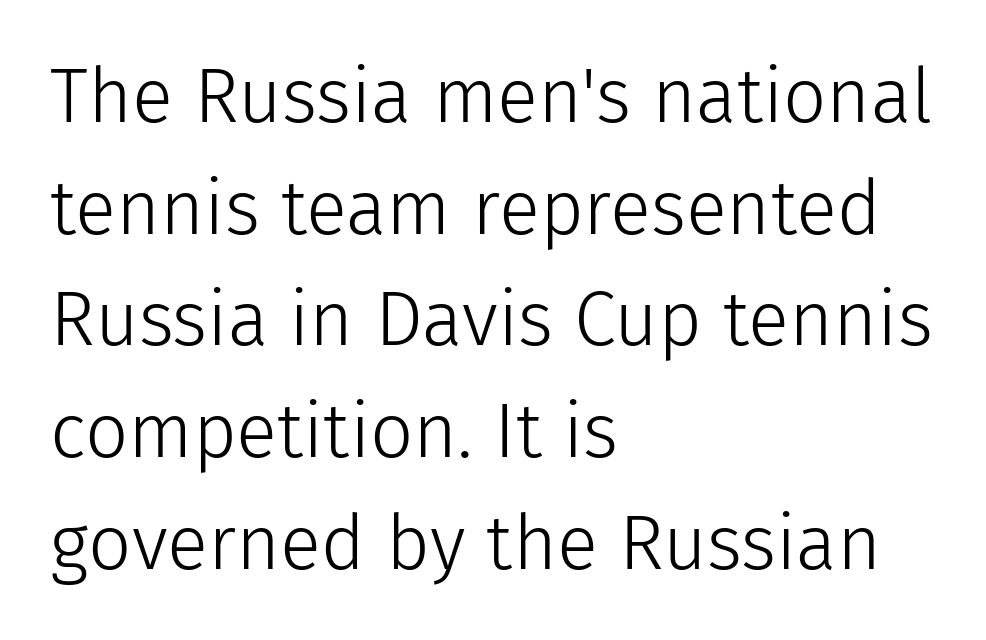
{"serif": "no", "italic": "no", "bold": "no", "weight": "light", "width": "normal", "stroke_contrast": "low", "x_height": "medium", "monospaced": "no", "underline": "no", "align": "left", "line_spacing": "normal", "line_spacing_ratio": 1.47, "letter_spacing": "normal", "letter_spacing_em": 0.0, "glyph_px": 76}
